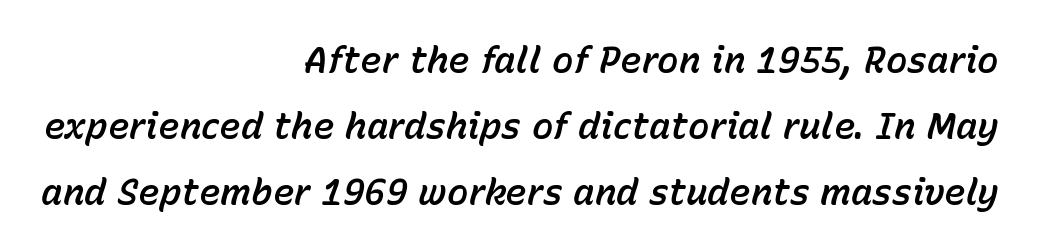
{"italic": "yes", "lean": "right", "slant_degrees": 15, "width": "normal", "stroke_contrast": "low", "x_height": "medium", "monospaced": "no", "underline": "no", "align": "right", "line_spacing_ratio": 1.83, "letter_spacing": "normal", "letter_spacing_em": 0.0, "glyph_px": 36}
